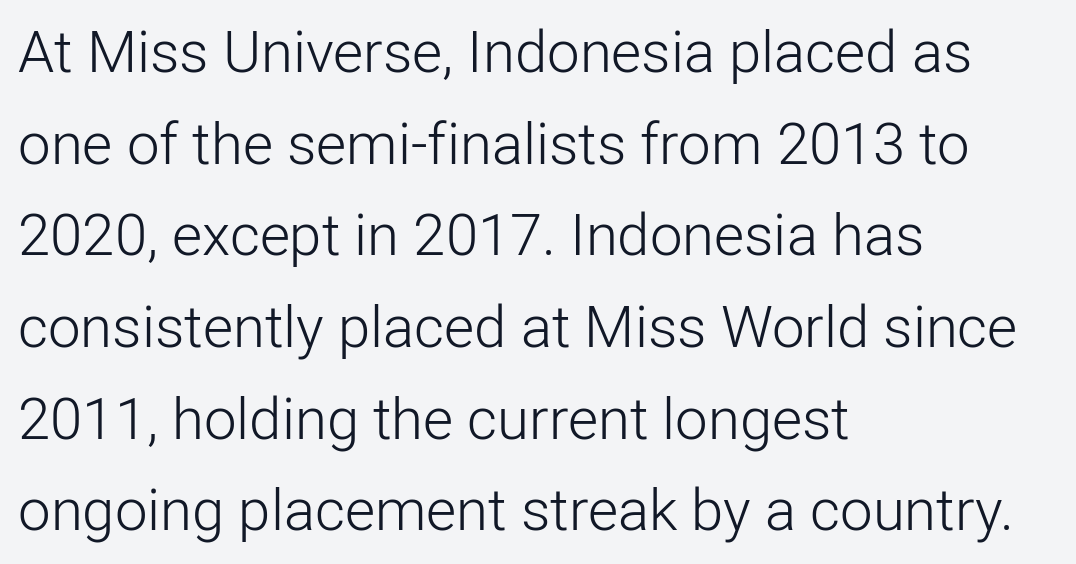
The image shows 58 px light sans-serif type, upright; set left-aligned, normal line spacing (1.58x), normal letter spacing, not underlined; low stroke contrast and a medium x-height.
